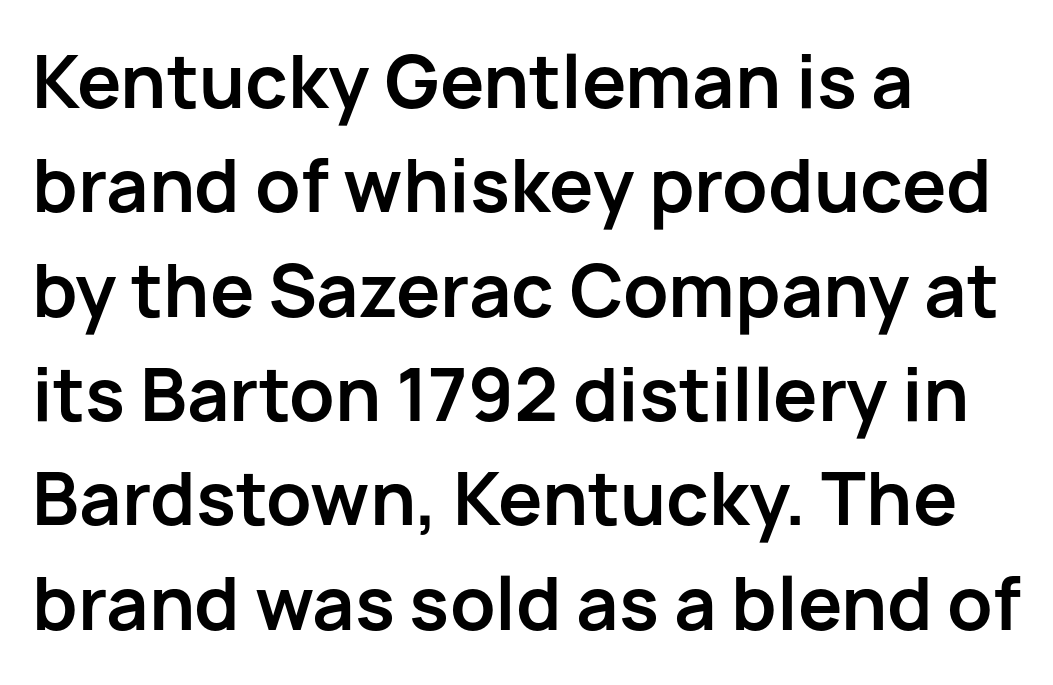
{"serif": "no", "italic": "no", "bold": "yes", "weight": "bold", "width": "normal", "stroke_contrast": "low", "x_height": "medium", "monospaced": "no", "underline": "no", "align": "left", "line_spacing": "normal", "line_spacing_ratio": 1.47, "letter_spacing": "normal", "letter_spacing_em": 0.0, "glyph_px": 71}
